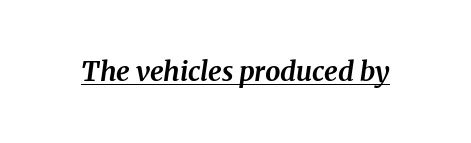
The image shows 27 px bold type, italic (leaning right); set normal letter spacing, underlined.
